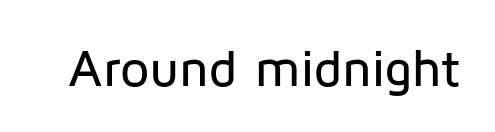
Check the space under the baseline: it is left empty. Vertical strokes here are truly vertical. Letterform terminals end flat and unadorned throughout the passage. The rendering keeps characters at their native spacing. These lines are rendered in a variable-pitch font.
